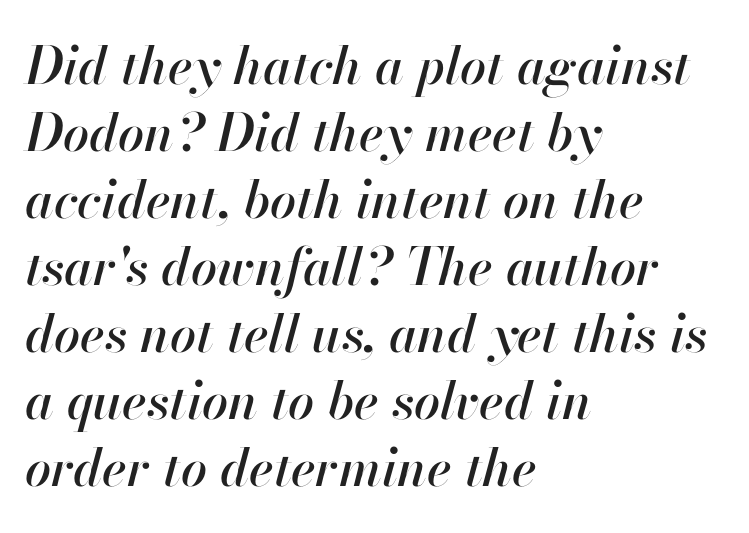
{"italic": "yes", "lean": "right", "slant_degrees": 13, "width": "normal", "stroke_contrast": "high", "x_height": "small", "monospaced": "no", "underline": "no", "align": "left", "line_spacing": "normal", "line_spacing_ratio": 1.29, "letter_spacing": "normal", "letter_spacing_em": 0.0, "glyph_px": 52}
